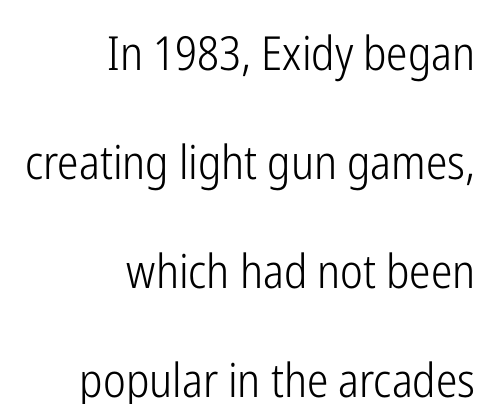
Q: Is the text bold? A: No.
Q: Is the text italic (slanted)? A: No, it is upright.
Q: Is the typeface a serif or a sans-serif typeface? A: Sans-serif.
Q: Is the text underlined? A: No.
Q: How is the paragraph aligned? A: Right-aligned.
Q: Is the spacing between letters normal or unusually wide? A: Normal.
Q: Is the spacing between lines tight, normal or loose? A: Loose.
Q: Width (condensed, normal, or wide)? A: Condensed.
Q: Stroke contrast? A: Low.
Q: x-height? A: Medium.
Q: Monospaced? A: No.
